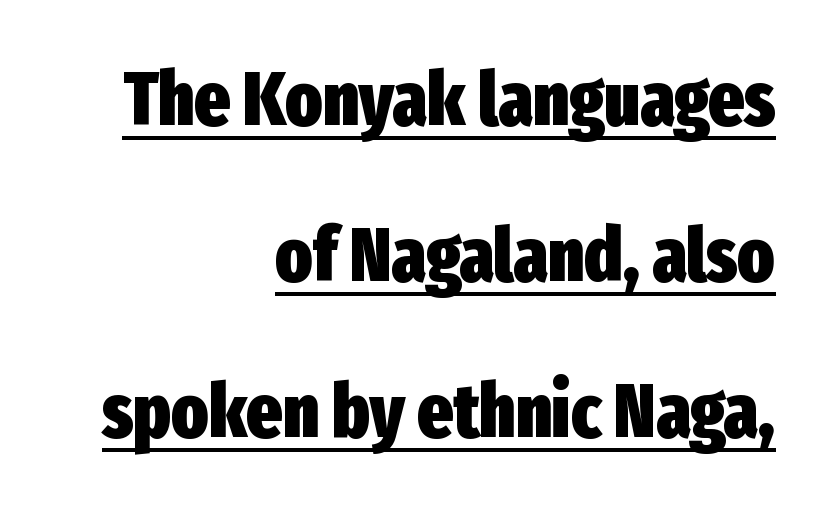
Q: Is the text bold? A: Yes.
Q: Is the text italic (slanted)? A: No, it is upright.
Q: Is the typeface a serif or a sans-serif typeface? A: Sans-serif.
Q: Is the text underlined? A: Yes.
Q: How is the paragraph aligned? A: Right-aligned.
Q: Is the spacing between letters normal or unusually wide? A: Normal.
Q: Is the spacing between lines tight, normal or loose? A: Loose.
Q: Width (condensed, normal, or wide)? A: Condensed.
Q: Stroke contrast? A: Low.
Q: x-height? A: Medium.
Q: Monospaced? A: No.
